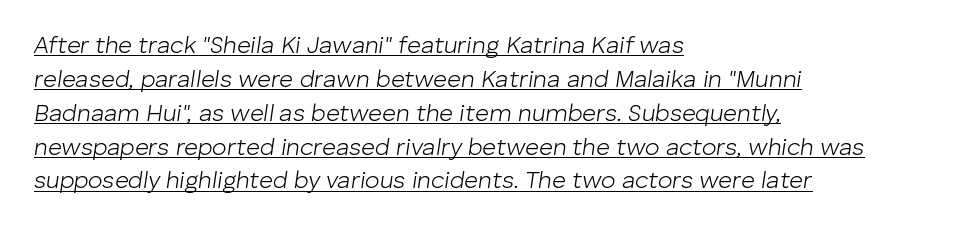
{"italic": "yes", "lean": "right", "slant_degrees": 8, "bold": "no", "underline": "yes", "align": "left", "line_spacing": "normal", "line_spacing_ratio": 1.41, "letter_spacing": "normal", "letter_spacing_em": 0.0, "glyph_px": 24}
